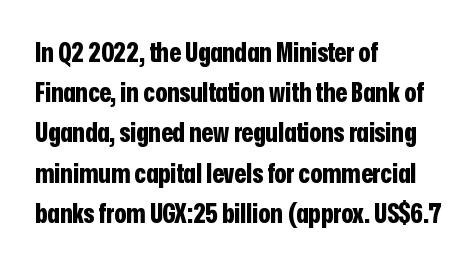
The image shows 27 px bold type, upright; set left-aligned, normal line spacing (1.49x), normal letter spacing, not underlined.
